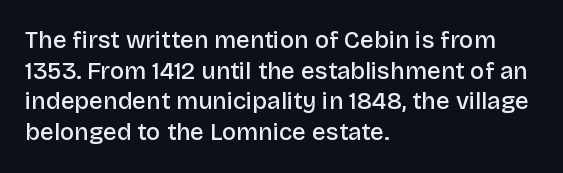
Q: Is the text bold? A: Semi-bold.
Q: Is the text italic (slanted)? A: No, it is upright.
Q: Is the text underlined? A: No.
Q: How is the paragraph aligned? A: Left-aligned.
Q: Is the spacing between letters normal or unusually wide? A: Normal.
Q: Is the spacing between lines tight, normal or loose? A: Normal.
